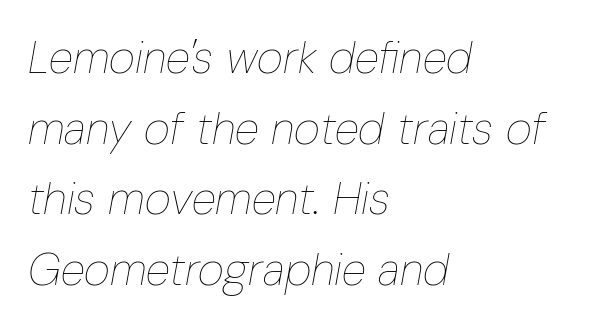
Words appear dense and cohesive because spacing is normal. Slant detected: the letters are inclined. The strokes are not fattened; the text isn't bold. Compared with typical paragraphs, the rows here are spaced about the same. Layout note: lines flush left. A bare baseline throughout the passage.
